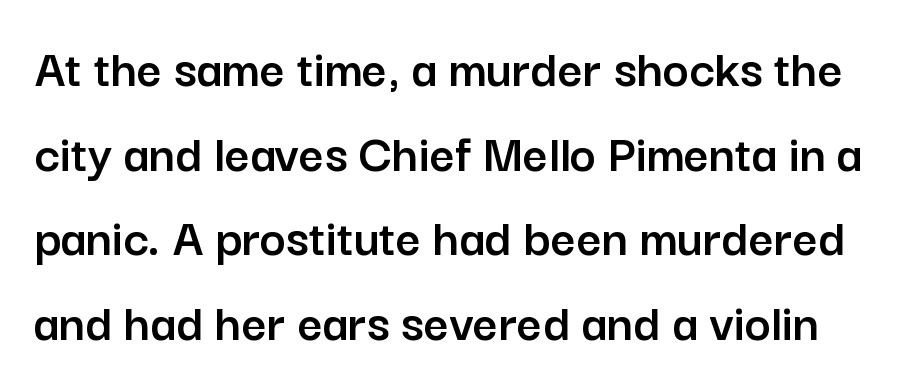
This sample uses a sans-serif face. Quick note: interline space is typical. The specimen omits any rule beneath the text block's lines. The lettering stays uniformly vertical, giving the passage a roman look. Character widths vary here, with narrow letters taking less room than wide ones. The gaps between neighbouring characters are ordinary and unremarkable.
